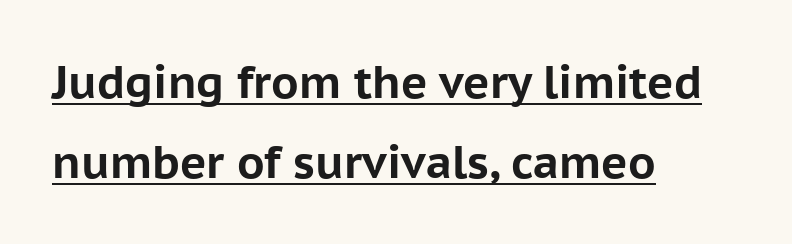
The image shows 45 px bold sans-serif type, upright; set left-aligned, line spacing 1.78x, normal letter spacing, underlined; low stroke contrast and a medium x-height.
